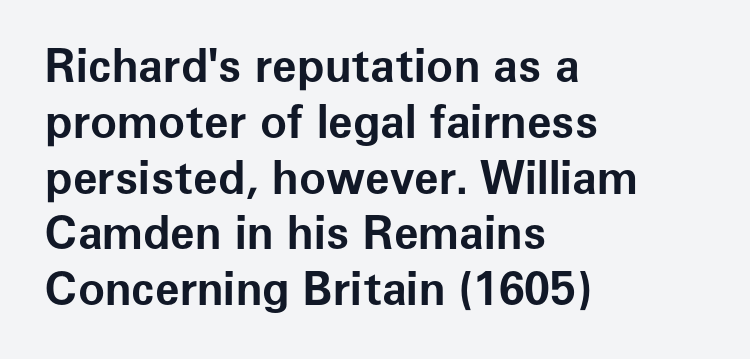
The letters stand straight up with perfectly vertical stems. Looks like regular typesetting: each glyph gets only the width it needs. Nobody drew a line under any word here. Line beginnings align vertically; line endings do not. A dark, heavy texture on the line: the type is bold.
